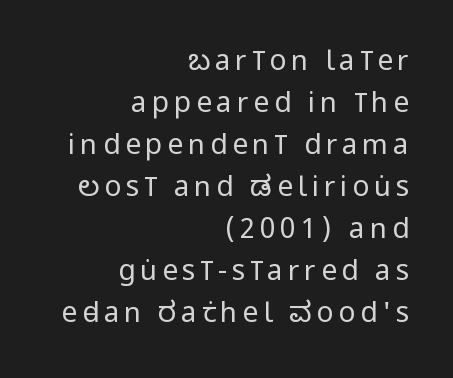
The image shows 28 px regular-weight, condensed sans-serif type, upright; set right-aligned, normal line spacing (1.5x), not underlined; low stroke contrast and a large x-height.
